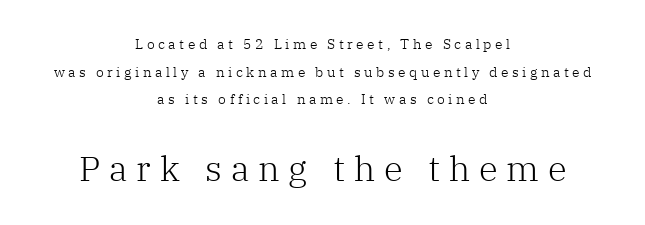
Successive baselines arrive slowly, with a big drop between each. Quick note: not italic, upright. No extra ink here — the face is not bold. Quick note: underline off.
